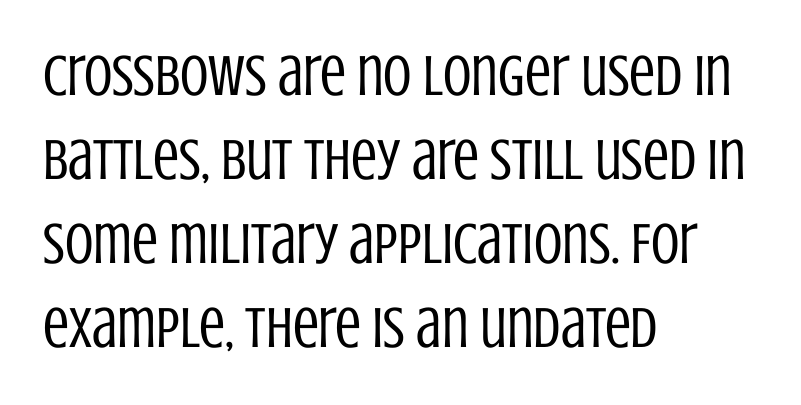
Horizontal bands of white between lines are of average thickness. In terms of posture, this sample is upright. Lines of text with bare space underneath. Standard letterfit; no display-style spreading of the glyphs.
